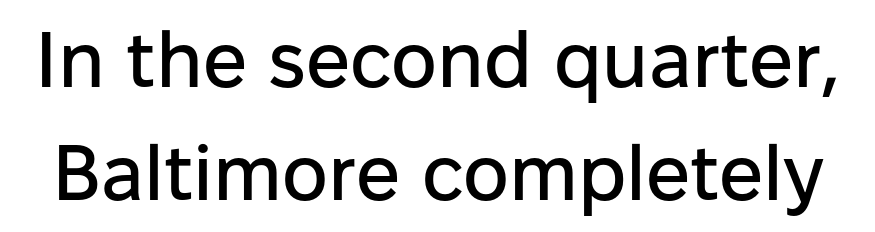
Note the varied advance widths — an 'i' is clearly narrower than an 'm'. The designer went with a sans here, leaving each stem footless. Tracking here is standard; glyphs follow each other at the usual distance. Descenders hang freely into open space. If you measured baseline to baseline, you'd find a middling distance. Quick note: not italic, upright.
